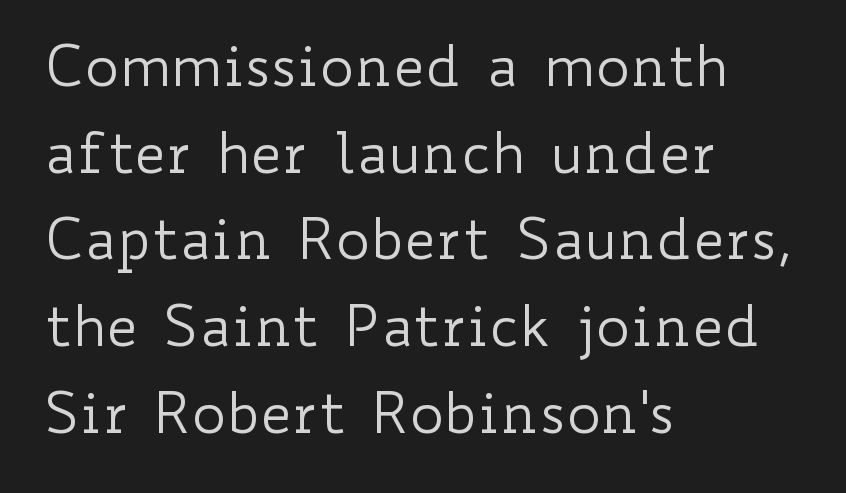
Q: Is the text bold? A: No.
Q: Is the text italic (slanted)? A: No, it is upright.
Q: Is the text underlined? A: No.
Q: How is the paragraph aligned? A: Left-aligned.
Q: Is the spacing between letters normal or unusually wide? A: Normal.
Q: Is the spacing between lines tight, normal or loose? A: Normal.
Q: Width (condensed, normal, or wide)? A: Wide.
Q: Stroke contrast? A: Low.
Q: x-height? A: Small.
Q: Monospaced? A: No.
